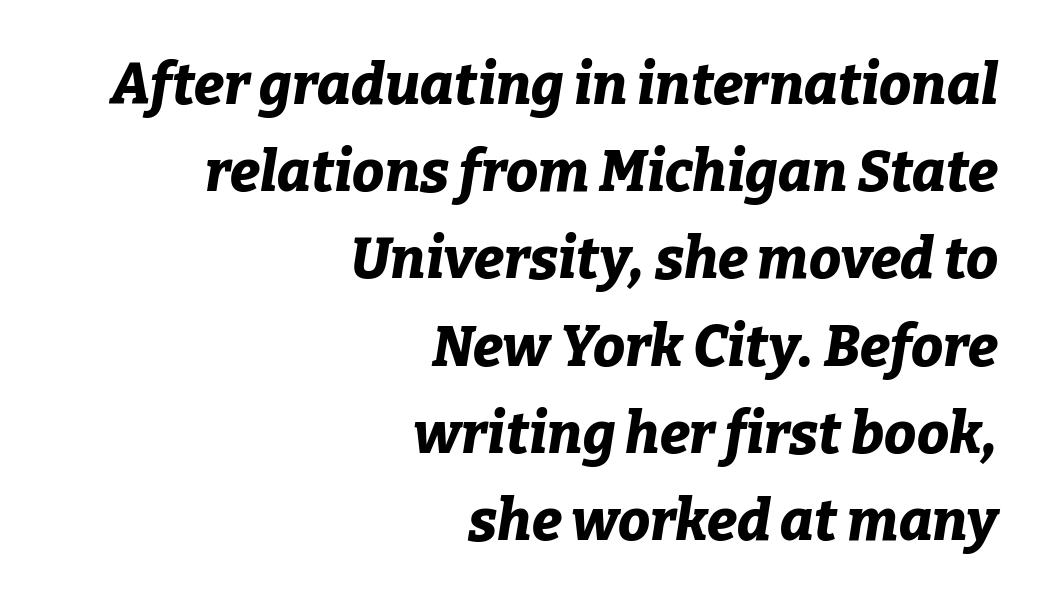
{"italic": "yes", "lean": "right", "slant_degrees": 9, "bold": "yes", "weight": "bold", "width": "normal", "stroke_contrast": "low", "x_height": "medium", "monospaced": "no", "underline": "no", "align": "right", "line_spacing": "normal", "line_spacing_ratio": 1.53, "letter_spacing": "normal", "letter_spacing_em": 0.0, "glyph_px": 57}
